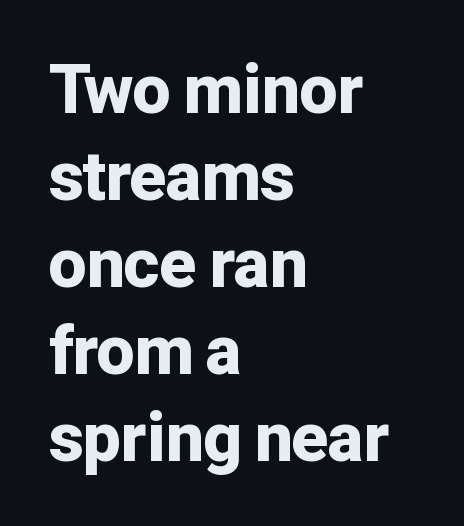
{"serif": "no", "italic": "no", "bold": "yes", "weight": "bold", "width": "normal", "stroke_contrast": "low", "x_height": "medium", "monospaced": "no", "underline": "no", "align": "left", "line_spacing": "normal", "line_spacing_ratio": 1.3, "letter_spacing": "normal", "letter_spacing_em": 0.0, "glyph_px": 67}
